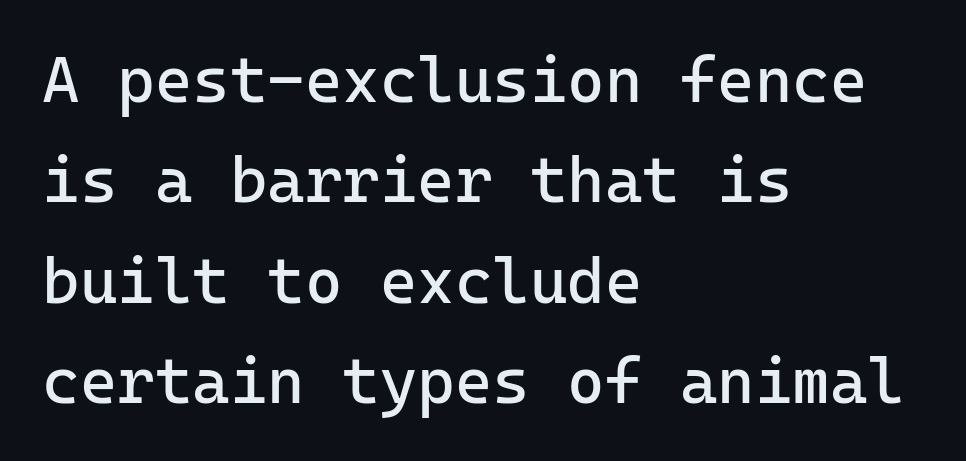
The image shows 64 px regular-weight sans-serif type, upright, monospaced; set left-aligned, normal line spacing (1.57x), normal letter spacing, not underlined; low stroke contrast and a medium x-height.
